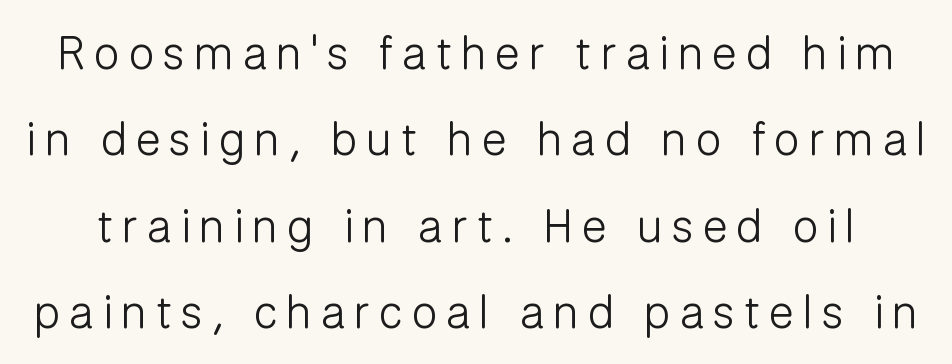
The image shows 46 px light sans-serif type, upright; set line spacing 1.88x, unusually wide letter spacing (+0.2 em), not underlined; low stroke contrast and a medium x-height.
